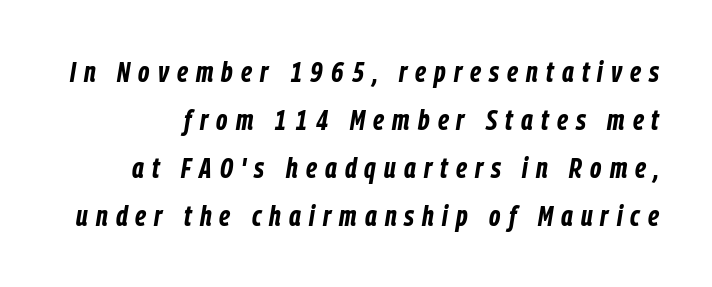
The image shows 29 px bold, condensed type, italic (leaning right); set normal line spacing (1.66x), unusually wide letter spacing (+0.28 em), not underlined; low stroke contrast and a medium x-height.
